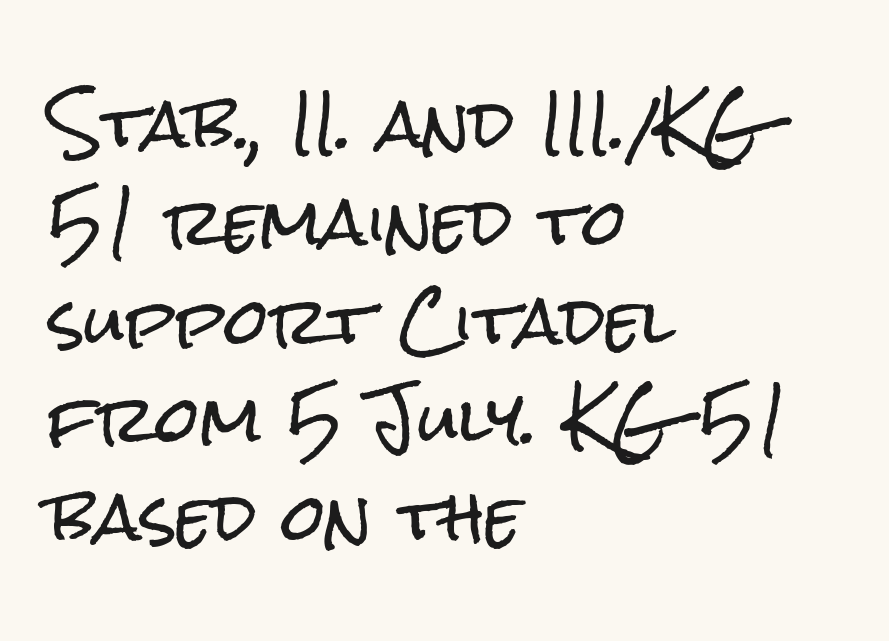
The rendering anchors every line to the left-hand side. What stands out about the letter spacing? Nothing — it is the standard amount. Vertical spacing — default. Tall strokes in this sample are plumb rather than angled. Letters rest on an invisible, unmarked baseline.
